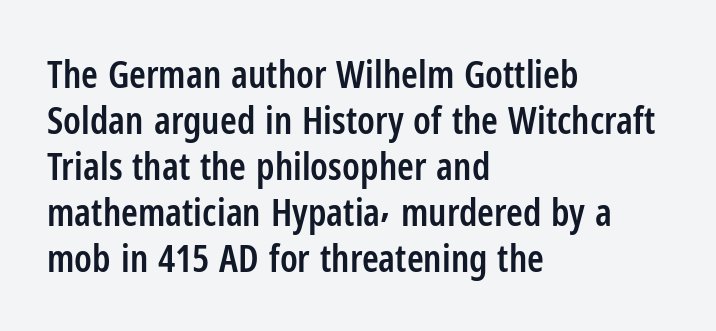
Q: Is the text bold? A: Semi-bold.
Q: Is the text italic (slanted)? A: No, it is upright.
Q: Is the typeface a serif or a sans-serif typeface? A: Sans-serif.
Q: Is the text underlined? A: No.
Q: How is the paragraph aligned? A: Left-aligned.
Q: Is the spacing between letters normal or unusually wide? A: Normal.
Q: Width (condensed, normal, or wide)? A: Condensed.
Q: Stroke contrast? A: Low.
Q: x-height? A: Medium.
Q: Monospaced? A: No.
